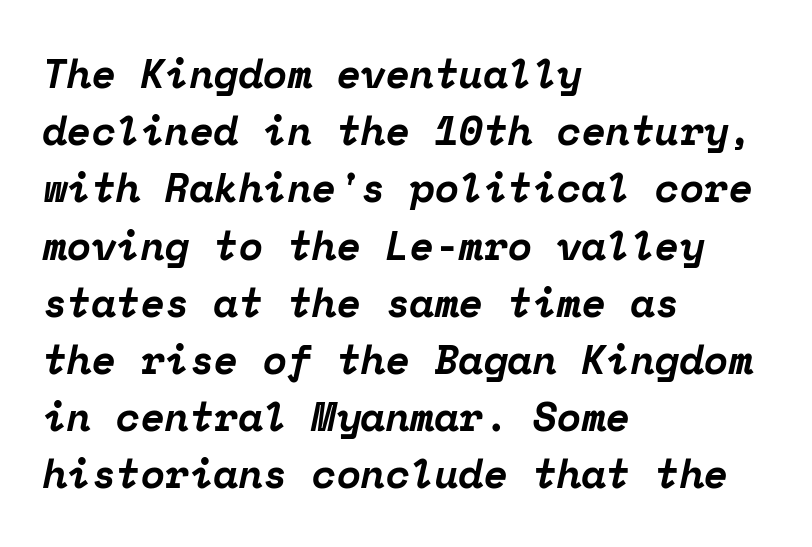
{"serif": "yes", "italic": "yes", "lean": "right", "slant_degrees": 12, "bold": "yes", "weight": "bold", "width": "normal", "stroke_contrast": "low", "x_height": "medium", "monospaced": "yes", "underline": "no", "align": "left", "line_spacing": "normal", "line_spacing_ratio": 1.43, "letter_spacing": "normal", "letter_spacing_em": 0.0, "glyph_px": 40}
